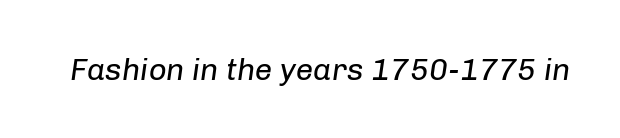
Would a proofreader flag this as italicized? Yes. Weight: in the light-to-regular range. Proportional: the letters do not fall into vertical columns. Beneath every word, the page is bare. Default kerning and tracking; the words read as compact shapes.
